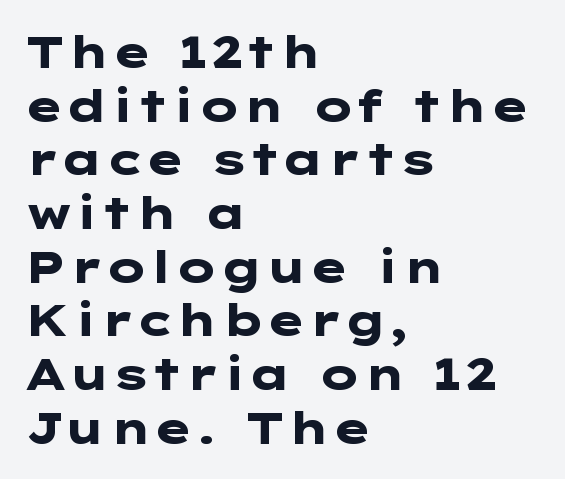
Q: Is the text bold? A: Yes.
Q: Is the text italic (slanted)? A: No, it is upright.
Q: Is the typeface a serif or a sans-serif typeface? A: Sans-serif.
Q: Is the text underlined? A: No.
Q: How is the paragraph aligned? A: Left-aligned.
Q: Is the spacing between letters normal or unusually wide? A: Normal.
Q: Width (condensed, normal, or wide)? A: Wide.
Q: Stroke contrast? A: Low.
Q: x-height? A: Medium.
